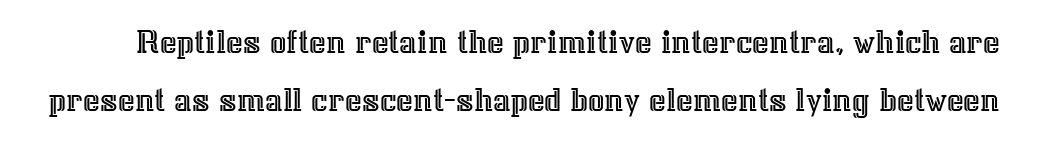
Q: Is the text italic (slanted)? A: No, it is upright.
Q: Is the text underlined? A: No.
Q: Is the spacing between letters normal or unusually wide? A: Normal.
Q: Is the spacing between lines tight, normal or loose? A: Normal.
Q: Width (condensed, normal, or wide)? A: Normal.
Q: x-height? A: Medium.
Q: Monospaced? A: No.
